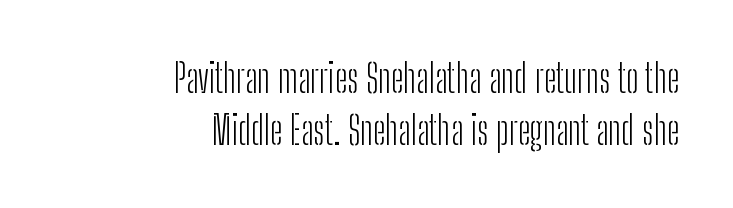
{"serif": "no", "italic": "no", "bold": "no", "weight": "light", "width": "condensed", "stroke_contrast": "low", "x_height": "medium", "monospaced": "no", "underline": "no", "align": "right", "line_spacing": "normal", "line_spacing_ratio": 1.33, "letter_spacing": "normal", "letter_spacing_em": 0.0, "glyph_px": 39}
